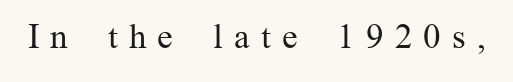
Descenders are the only things crossing below the line. Observe the serifs anchoring each vertical stroke in this sample. Quick note: not italic, upright. Each letter keeps its own natural width here, so spacing adapts to shape.
